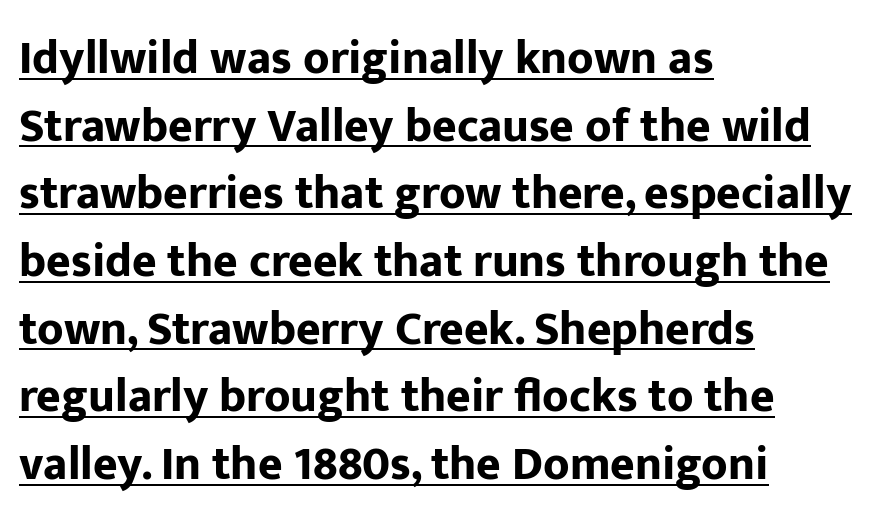
{"serif": "no", "italic": "no", "bold": "yes", "weight": "bold", "width": "normal", "stroke_contrast": "low", "x_height": "medium", "monospaced": "no", "underline": "yes", "align": "left", "line_spacing": "normal", "line_spacing_ratio": 1.44, "letter_spacing": "normal", "letter_spacing_em": 0.0, "glyph_px": 47}
